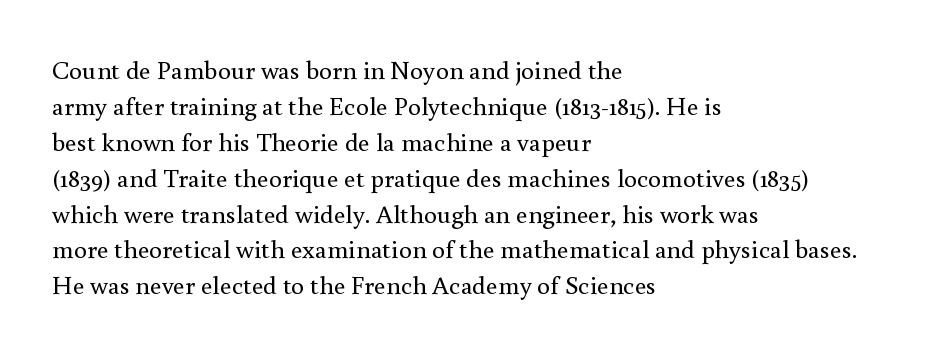
{"italic": "no", "bold": "no", "underline": "no", "align": "left", "line_spacing": "normal", "line_spacing_ratio": 1.38, "letter_spacing": "normal", "letter_spacing_em": 0.0, "glyph_px": 26}
